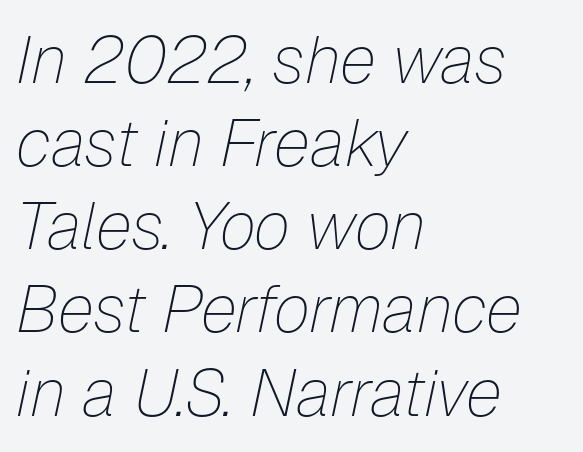
Q: Is the text bold? A: No.
Q: Is the text italic (slanted)? A: Yes, it leans right by about 12 degrees.
Q: Is the text underlined? A: No.
Q: How is the paragraph aligned? A: Left-aligned.
Q: Is the spacing between letters normal or unusually wide? A: Normal.
Q: Is the spacing between lines tight, normal or loose? A: Normal.
Q: Width (condensed, normal, or wide)? A: Normal.
Q: Stroke contrast? A: Low.
Q: x-height? A: Medium.
Q: Monospaced? A: No.
